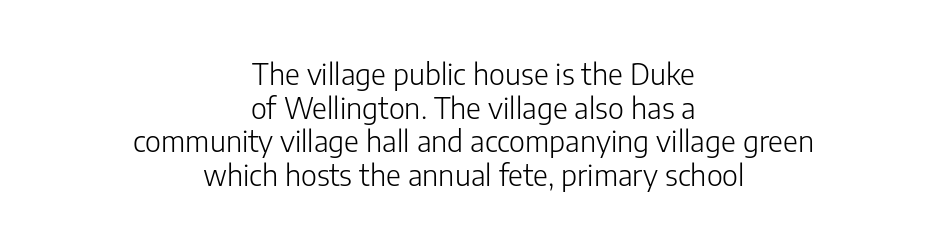
The image shows 29 px light sans-serif type, upright; set centered, line spacing 1.16x, normal letter spacing, not underlined; low stroke contrast and a medium x-height.
